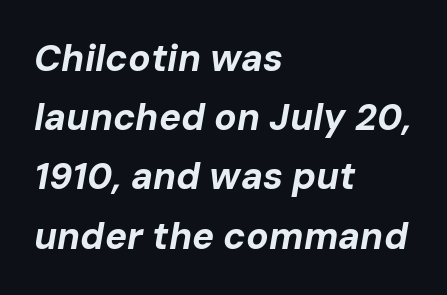
{"italic": "yes", "lean": "right", "slant_degrees": 10, "bold": "yes", "weight": "bold", "width": "normal", "stroke_contrast": "low", "x_height": "medium", "monospaced": "no", "underline": "no", "align": "left", "line_spacing": "normal", "line_spacing_ratio": 1.6, "letter_spacing": "normal", "letter_spacing_em": 0.0, "glyph_px": 37}
